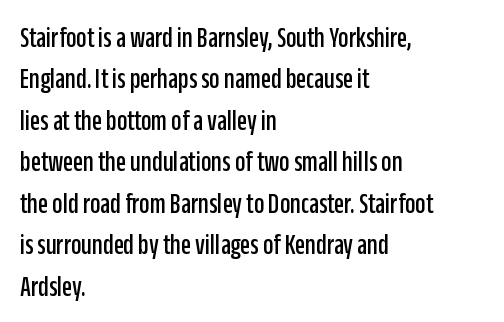
Q: Is the text italic (slanted)? A: No, it is upright.
Q: Is the typeface a serif or a sans-serif typeface? A: Sans-serif.
Q: Is the text underlined? A: No.
Q: How is the paragraph aligned? A: Left-aligned.
Q: Is the spacing between letters normal or unusually wide? A: Normal.
Q: Is the spacing between lines tight, normal or loose? A: Normal.
Q: Width (condensed, normal, or wide)? A: Condensed.
Q: Stroke contrast? A: Low.
Q: x-height? A: Large.
Q: Monospaced? A: No.
